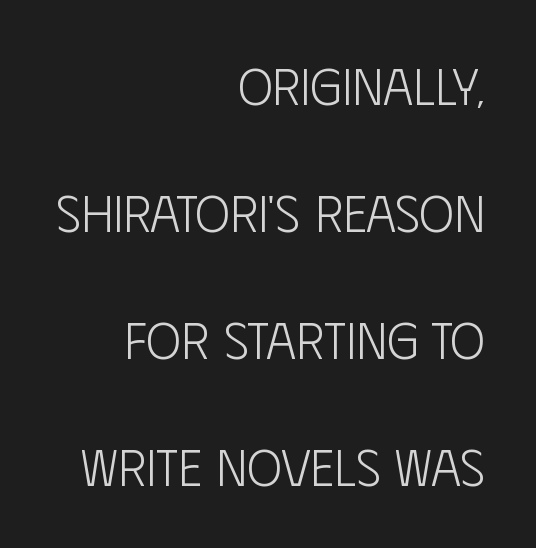
{"serif": "no", "italic": "no", "bold": "no", "weight": "light", "width": "condensed", "stroke_contrast": "low", "x_height": "large", "monospaced": "no", "underline": "no", "align": "right", "line_spacing": "loose", "line_spacing_ratio": 2.44, "letter_spacing": "normal", "letter_spacing_em": 0.0, "glyph_px": 52}
